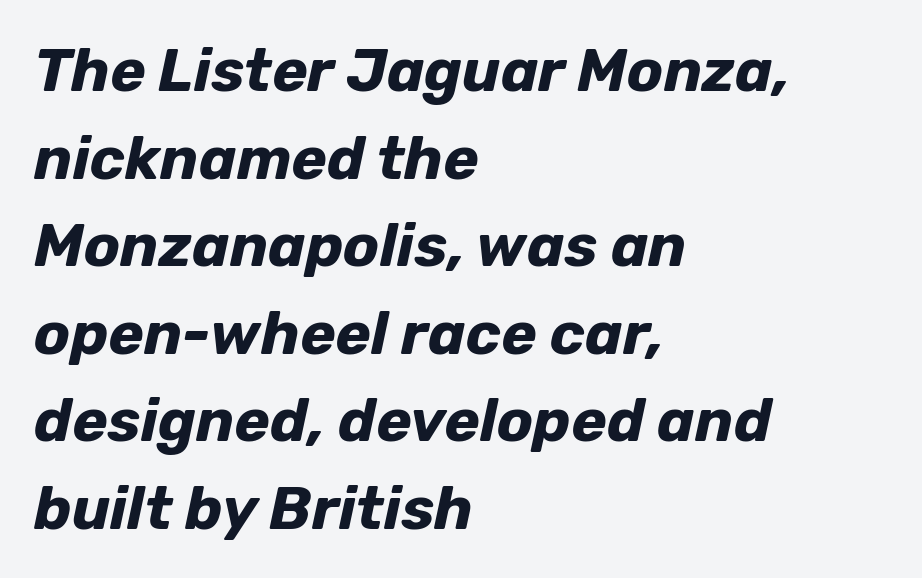
The image shows 60 px bold type, italic (leaning right); set left-aligned, normal line spacing (1.46x), normal letter spacing, not underlined; low stroke contrast and a medium x-height.
